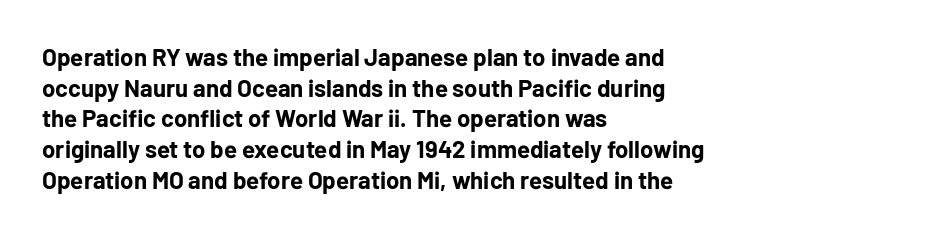
{"italic": "no", "bold": "yes", "underline": "no", "align": "left", "line_spacing": "normal", "line_spacing_ratio": 1.28, "letter_spacing": "normal", "letter_spacing_em": 0.0, "glyph_px": 24}
